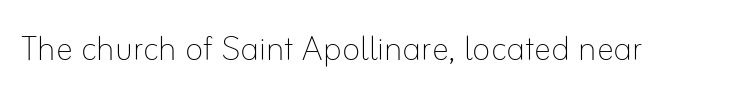
{"italic": "no", "bold": "no", "weight": "thin", "width": "normal", "stroke_contrast": "low", "x_height": "small", "monospaced": "no", "underline": "no", "letter_spacing": "normal", "letter_spacing_em": 0.0, "glyph_px": 43}
